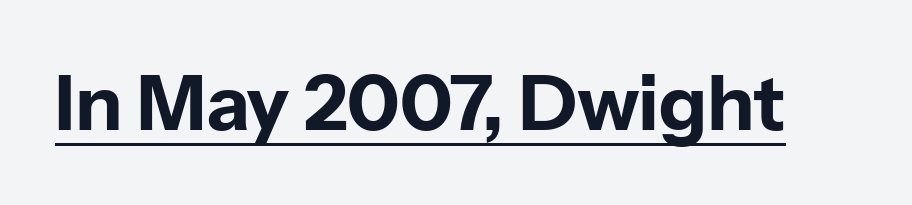
Students, observe the line beneath the letters — that is underlining. Note the varied advance widths — an 'i' is clearly narrower than an 'm'. Upright lettering throughout. Typesetter's note: full bold, strokes at maximum text heaviness.
